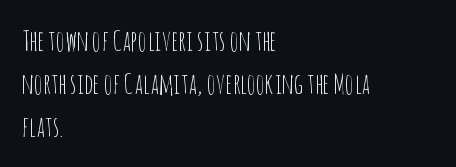
Q: Is the text bold? A: No.
Q: Is the text italic (slanted)? A: No, it is upright.
Q: Is the typeface a serif or a sans-serif typeface? A: Sans-serif.
Q: Is the text underlined? A: No.
Q: How is the paragraph aligned? A: Left-aligned.
Q: Is the spacing between letters normal or unusually wide? A: Normal.
Q: Is the spacing between lines tight, normal or loose? A: Normal.
Q: Width (condensed, normal, or wide)? A: Condensed.
Q: Stroke contrast? A: Low.
Q: x-height? A: Large.
Q: Monospaced? A: No.
